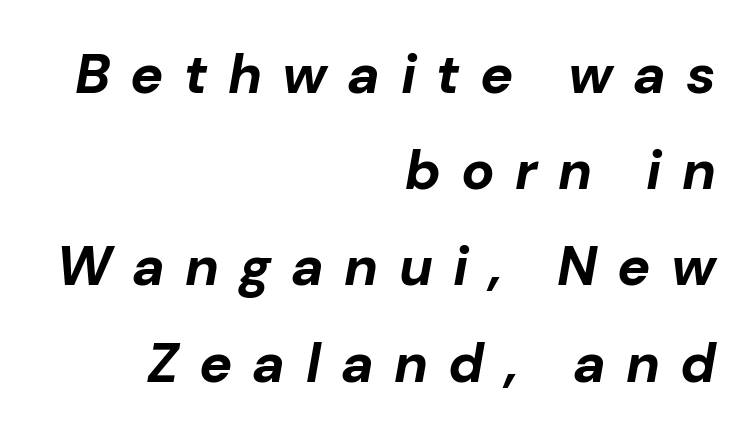
Q: Is the text bold? A: Yes.
Q: Is the text italic (slanted)? A: Yes, it leans right by about 10 degrees.
Q: Is the text underlined? A: No.
Q: How is the paragraph aligned? A: Right-aligned.
Q: Is the spacing between letters normal or unusually wide? A: Unusually wide.
Q: Width (condensed, normal, or wide)? A: Normal.
Q: Stroke contrast? A: Low.
Q: x-height? A: Medium.
Q: Monospaced? A: No.
